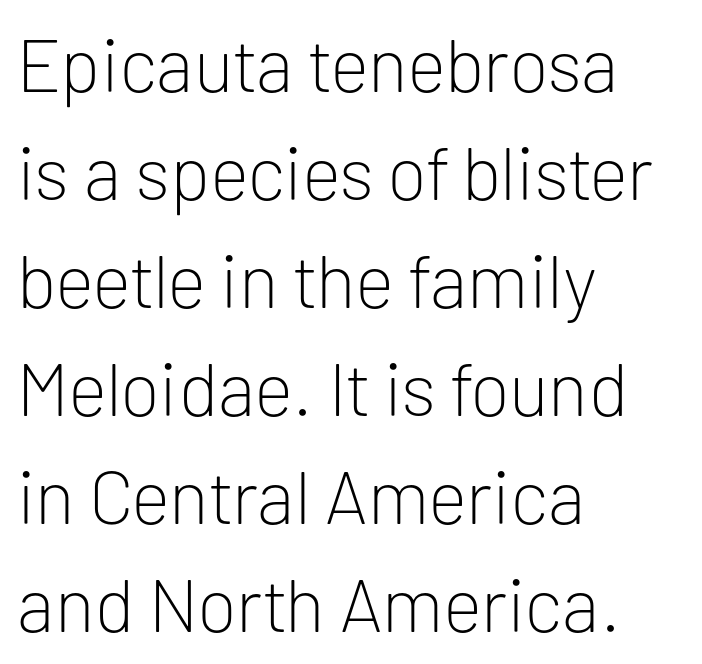
Where is the straight margin? On the left. The lettering stays uniformly vertical, giving the passage a roman look. Weight: regular or lighter. The rendering shows plain stroke endings on the letterforms — a sans-serif design. Proportional: the letters do not fall into vertical columns. Honestly, the letter spacing is just normal — you wouldn't notice it.
